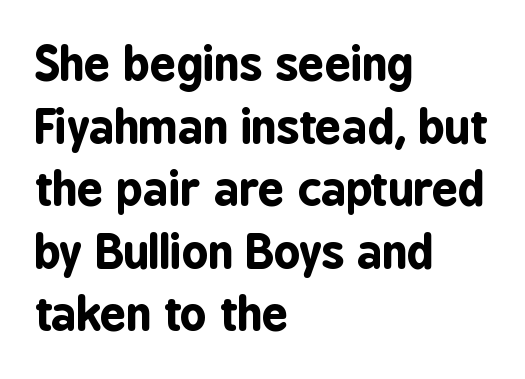
Q: Is the text bold? A: Yes.
Q: Is the text italic (slanted)? A: No, it is upright.
Q: Is the typeface a serif or a sans-serif typeface? A: Sans-serif.
Q: Is the text underlined? A: No.
Q: How is the paragraph aligned? A: Left-aligned.
Q: Is the spacing between letters normal or unusually wide? A: Normal.
Q: Is the spacing between lines tight, normal or loose? A: Normal.
Q: Width (condensed, normal, or wide)? A: Condensed.
Q: Stroke contrast? A: Low.
Q: x-height? A: Medium.
Q: Monospaced? A: No.
